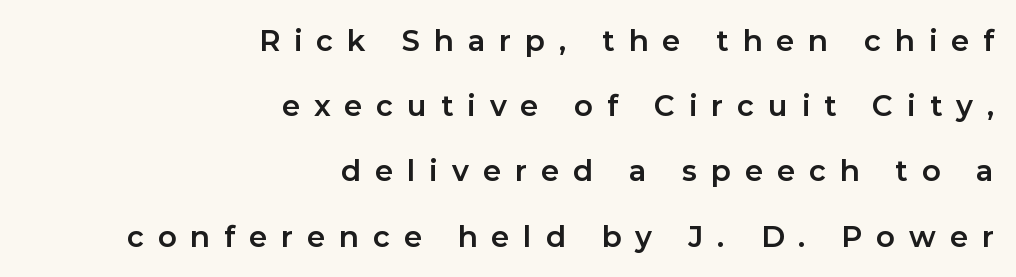
Q: Is the text bold? A: Yes.
Q: Is the text italic (slanted)? A: No, it is upright.
Q: Is the typeface a serif or a sans-serif typeface? A: Sans-serif.
Q: Is the text underlined? A: No.
Q: How is the paragraph aligned? A: Right-aligned.
Q: Is the spacing between letters normal or unusually wide? A: Unusually wide.
Q: Is the spacing between lines tight, normal or loose? A: Loose.
Q: Width (condensed, normal, or wide)? A: Normal.
Q: Stroke contrast? A: Low.
Q: x-height? A: Medium.
Q: Monospaced? A: No.
